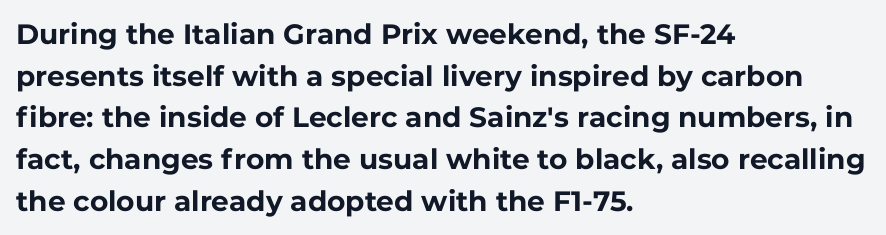
{"serif": "no", "italic": "no", "bold": "yes", "weight": "bold", "width": "normal", "stroke_contrast": "low", "x_height": "medium", "monospaced": "no", "underline": "no", "align": "left", "line_spacing": "normal", "line_spacing_ratio": 1.49, "letter_spacing": "normal", "letter_spacing_em": 0.0, "glyph_px": 28}
